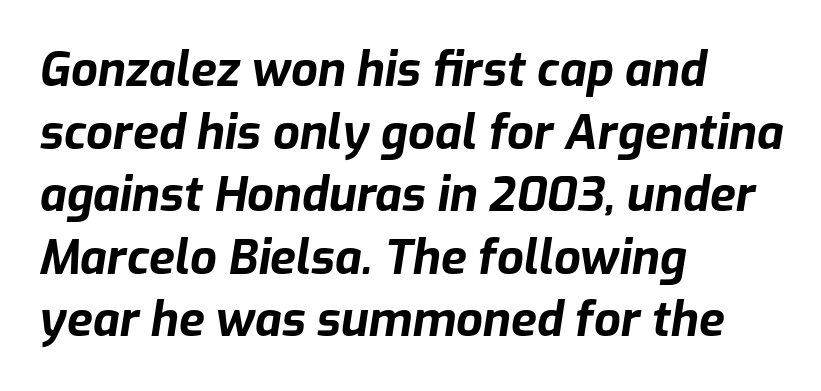
The image shows 47 px bold type, italic (leaning right); set left-aligned, normal line spacing (1.33x), normal letter spacing, not underlined; low stroke contrast and a medium x-height.
